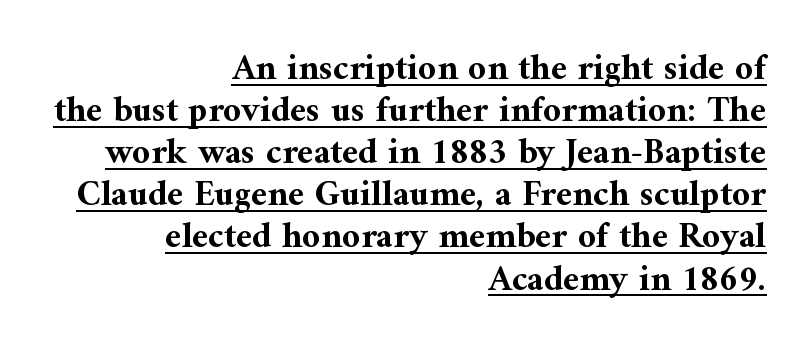
{"serif": "yes", "italic": "no", "bold": "yes", "weight": "bold", "width": "normal", "stroke_contrast": "medium", "x_height": "medium", "monospaced": "no", "underline": "yes", "align": "right", "line_spacing_ratio": 1.17, "letter_spacing": "normal", "letter_spacing_em": 0.0, "glyph_px": 36}
